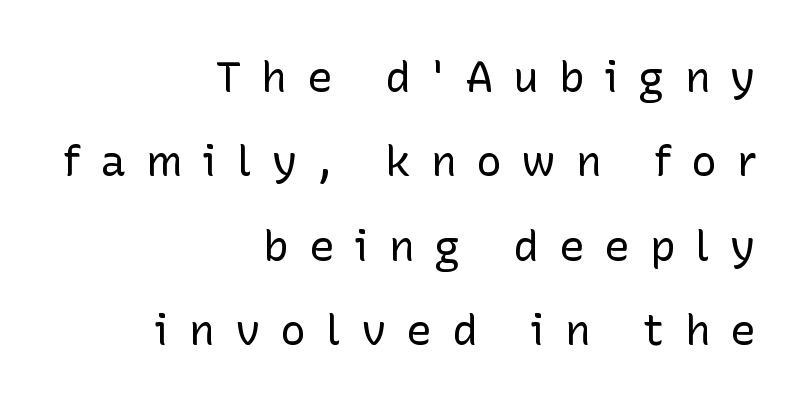
The image shows 43 px regular-weight sans-serif type, upright; set right-aligned, loose line spacing (1.96x), unusually wide letter spacing (+0.46 em), not underlined; low stroke contrast and a medium x-height.
